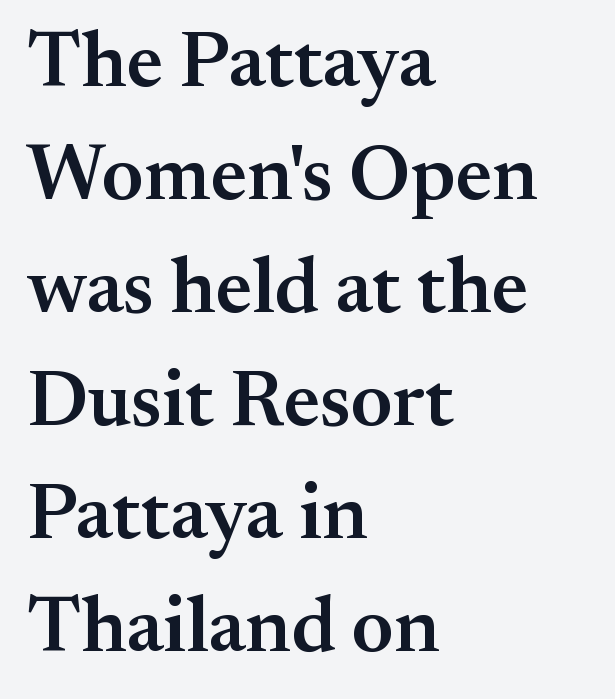
The letters carry serifs — small finishing strokes at the ends of their stems. Each new line begins a customary step beneath the previous one. The glyphs are unaccompanied by any horizontal stroke below them. Line starts are locked; line ends wander.
